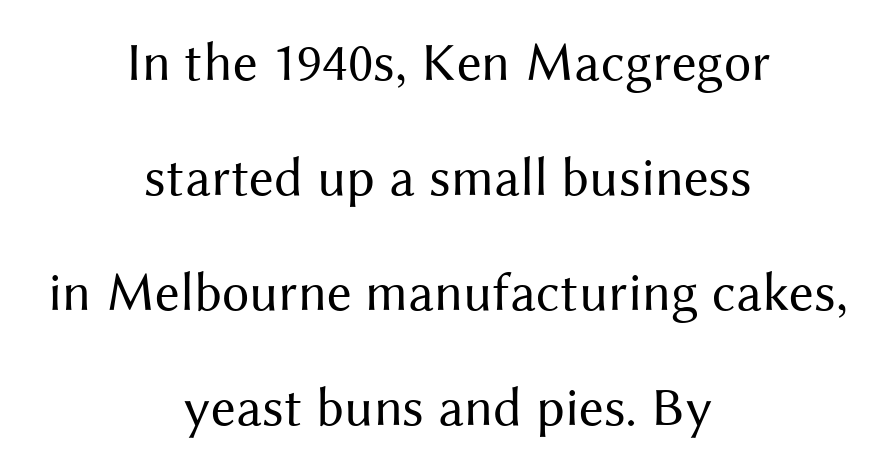
The image shows 55 px regular-weight sans-serif type, upright; set centered, loose line spacing (2.09x), normal letter spacing, not underlined; medium stroke contrast and a medium x-height.
